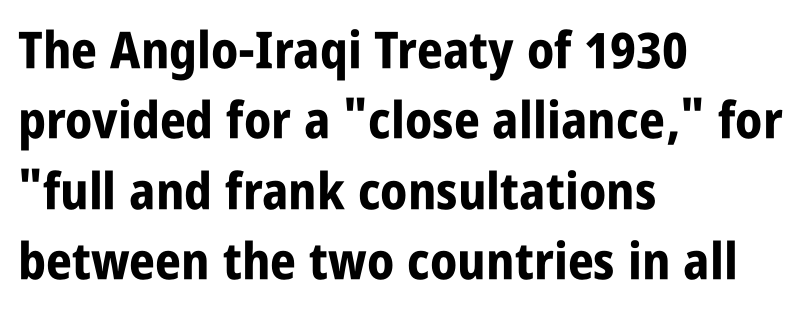
The image shows 51 px bold, condensed sans-serif type, upright; set left-aligned, normal line spacing (1.38x), normal letter spacing, not underlined; low stroke contrast and a large x-height.
